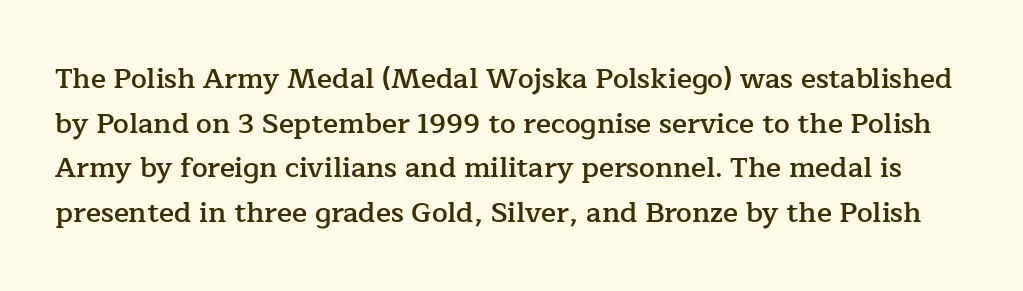
Q: Is the text bold? A: Semi-bold.
Q: Is the text italic (slanted)? A: No, it is upright.
Q: Is the typeface a serif or a sans-serif typeface? A: Serif.
Q: Is the text underlined? A: No.
Q: Is the spacing between letters normal or unusually wide? A: Normal.
Q: Is the spacing between lines tight, normal or loose? A: Normal.
Q: Width (condensed, normal, or wide)? A: Normal.
Q: Stroke contrast? A: Low.
Q: x-height? A: Medium.
Q: Monospaced? A: No.
